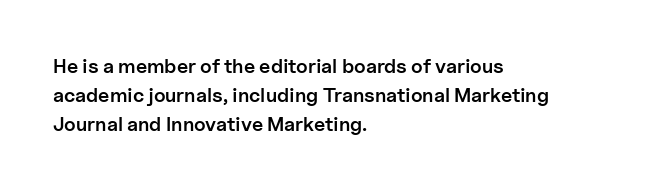
The image shows 20 px text type, upright; set left-aligned, normal line spacing (1.46x), normal letter spacing, not underlined.
